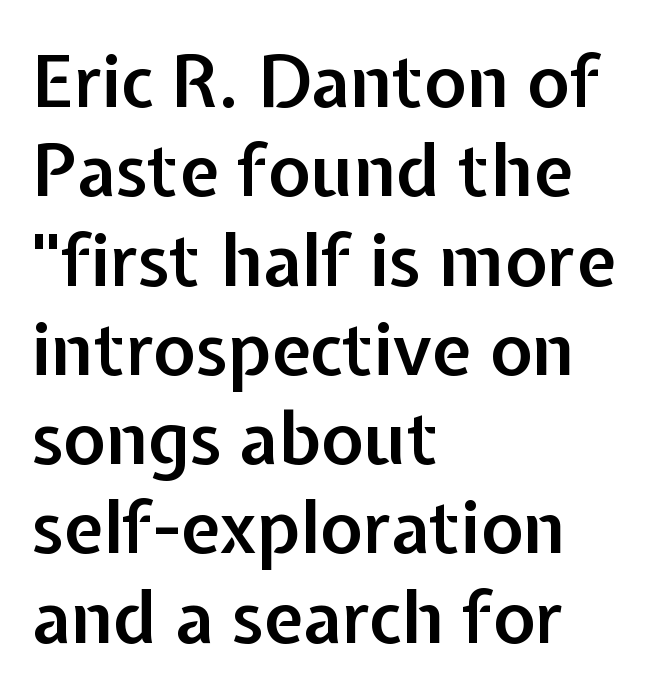
{"serif": "no", "italic": "no", "bold": "semi", "weight": "semibold", "width": "normal", "stroke_contrast": "low", "x_height": "medium", "monospaced": "no", "underline": "no", "align": "left", "line_spacing_ratio": 1.24, "letter_spacing": "normal", "letter_spacing_em": 0.0, "glyph_px": 72}
